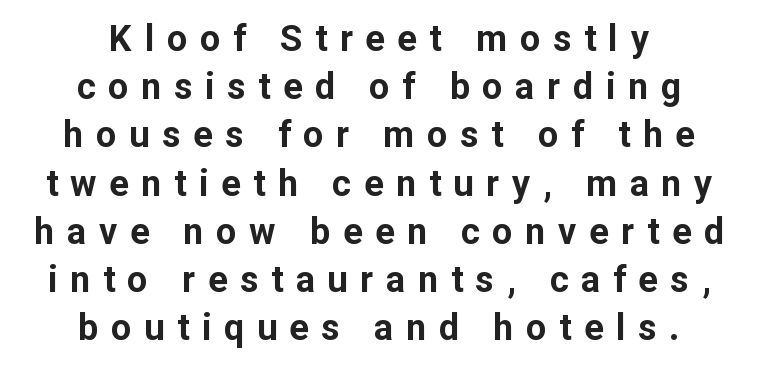
Q: Is the text bold? A: Yes.
Q: Is the text italic (slanted)? A: No, it is upright.
Q: Is the typeface a serif or a sans-serif typeface? A: Sans-serif.
Q: Is the text underlined? A: No.
Q: How is the paragraph aligned? A: Centered.
Q: Is the spacing between letters normal or unusually wide? A: Unusually wide.
Q: Is the spacing between lines tight, normal or loose? A: Normal.
Q: Width (condensed, normal, or wide)? A: Normal.
Q: Stroke contrast? A: Low.
Q: x-height? A: Medium.
Q: Monospaced? A: No.
